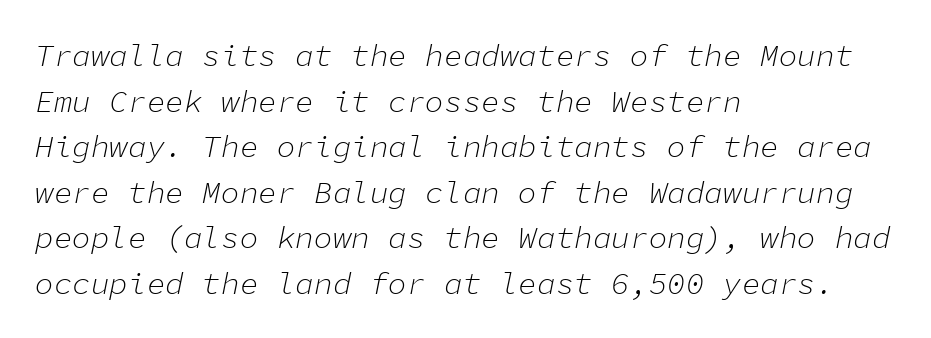
Q: Is the text bold? A: No.
Q: Is the text italic (slanted)? A: Yes, it leans right by about 11 degrees.
Q: Is the text underlined? A: No.
Q: How is the paragraph aligned? A: Left-aligned.
Q: Is the spacing between letters normal or unusually wide? A: Normal.
Q: Is the spacing between lines tight, normal or loose? A: Normal.
Q: Width (condensed, normal, or wide)? A: Normal.
Q: Stroke contrast? A: Low.
Q: x-height? A: Medium.
Q: Monospaced? A: Yes.
